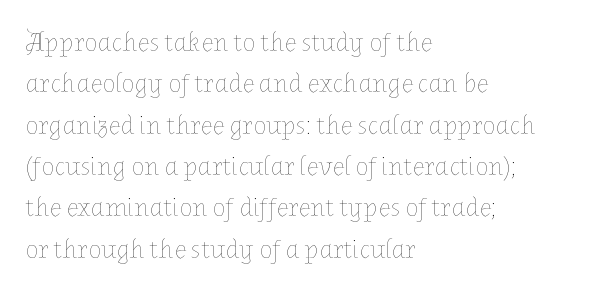
{"italic": "no", "bold": "no", "underline": "no", "align": "left", "line_spacing": "normal", "line_spacing_ratio": 1.53, "letter_spacing": "normal", "letter_spacing_em": 0.0, "glyph_px": 27}
